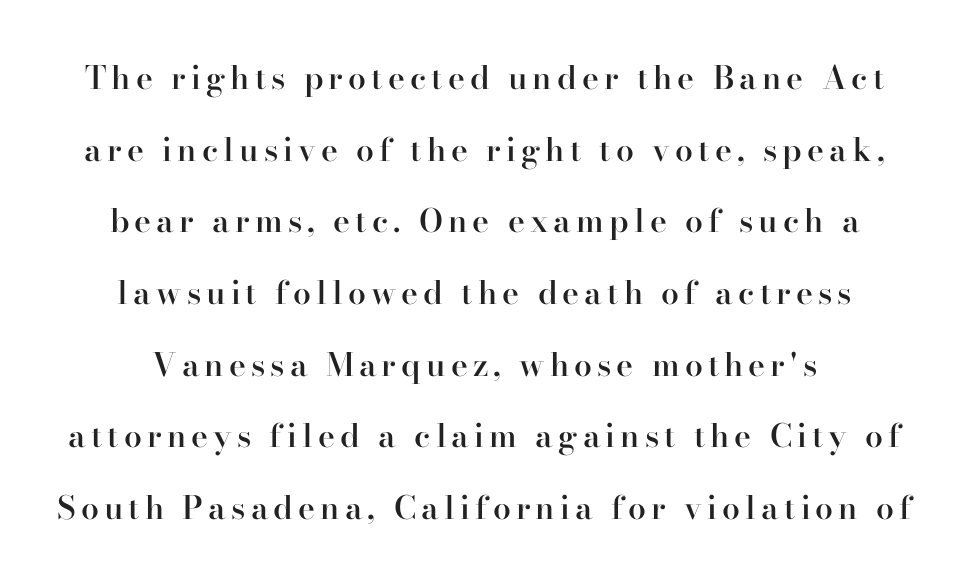
This sample has the flowing, uneven cadence of proportional lettering. Heft: intermediate — a semibold. To sum up the face: it has serifs. Anything drawn beneath the words? Only blank space. Line spacing here is loose.
